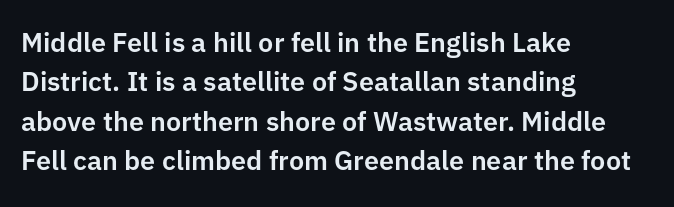
Q: Is the text italic (slanted)? A: No, it is upright.
Q: Is the text underlined? A: No.
Q: How is the paragraph aligned? A: Left-aligned.
Q: Is the spacing between letters normal or unusually wide? A: Normal.
Q: Is the spacing between lines tight, normal or loose? A: Normal.
